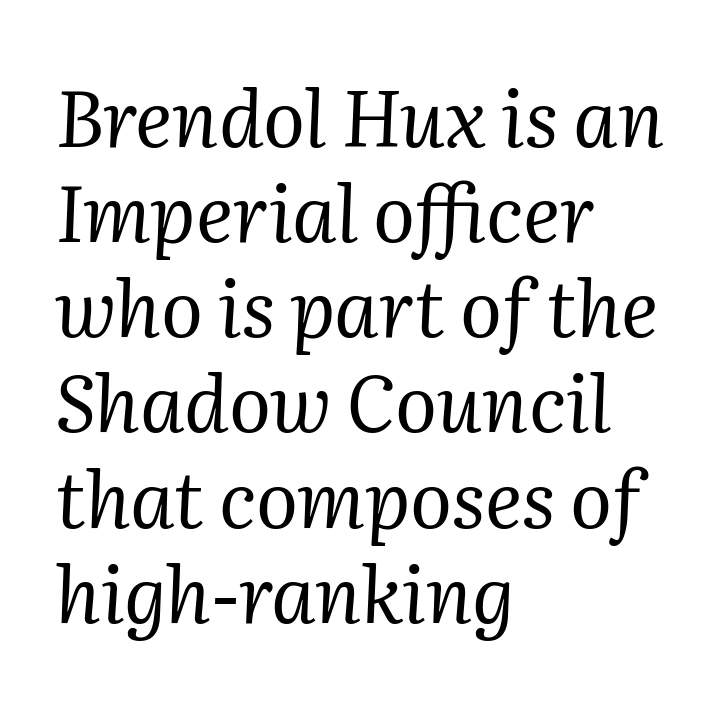
The image shows 78 px regular-weight serif type, italic (leaning right); set left-aligned, line spacing 1.22x, normal letter spacing, not underlined; medium stroke contrast and a medium x-height.
